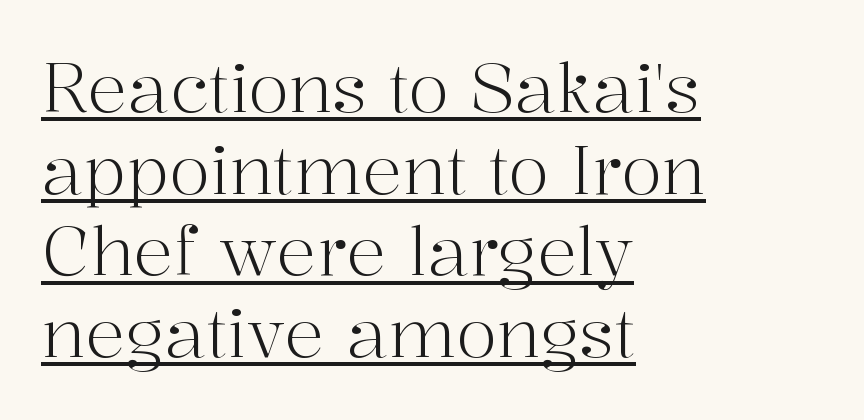
{"serif": "yes", "italic": "no", "bold": "no", "weight": "light", "width": "normal", "stroke_contrast": "high", "x_height": "medium", "monospaced": "no", "underline": "yes", "align": "left", "line_spacing_ratio": 1.22, "letter_spacing": "normal", "letter_spacing_em": 0.0, "glyph_px": 67}
